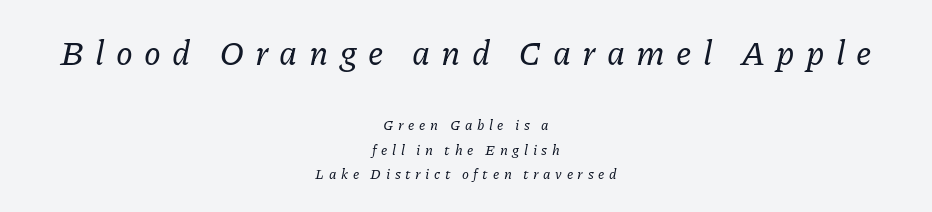
Q: Is the text italic (slanted)? A: Yes, it leans right by about 11 degrees.
Q: Is the typeface a serif or a sans-serif typeface? A: Serif.
Q: Is the text underlined? A: No.
Q: How is the paragraph aligned? A: Centered.
Q: Is the spacing between letters normal or unusually wide? A: Unusually wide.
Q: Which block of text is set in a larger size, the first (top) or the second (bottom)? A: The first (top) one.
Q: Width (condensed, normal, or wide)? A: Normal.
Q: Stroke contrast? A: Low.
Q: x-height? A: Medium.
Q: Monospaced? A: No.
